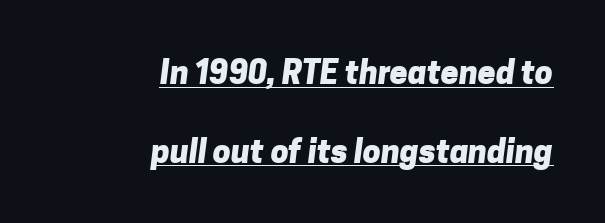
Q: Is the text bold? A: Yes.
Q: Is the typeface a serif or a sans-serif typeface? A: Sans-serif.
Q: Is the text underlined? A: Yes.
Q: How is the paragraph aligned? A: Right-aligned.
Q: Is the spacing between letters normal or unusually wide? A: Normal.
Q: Is the spacing between lines tight, normal or loose? A: Loose.
Q: Width (condensed, normal, or wide)? A: Normal.
Q: Stroke contrast? A: Low.
Q: x-height? A: Medium.
Q: Monospaced? A: No.
